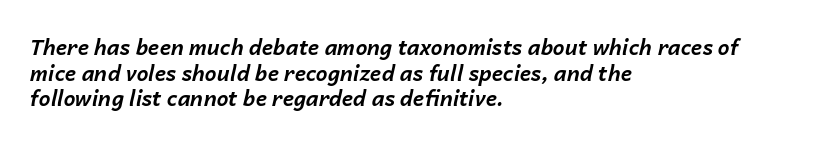
Q: Is the text bold? A: Yes.
Q: Is the text italic (slanted)? A: Yes, it leans right by about 14 degrees.
Q: Is the text underlined? A: No.
Q: How is the paragraph aligned? A: Left-aligned.
Q: Is the spacing between letters normal or unusually wide? A: Normal.
